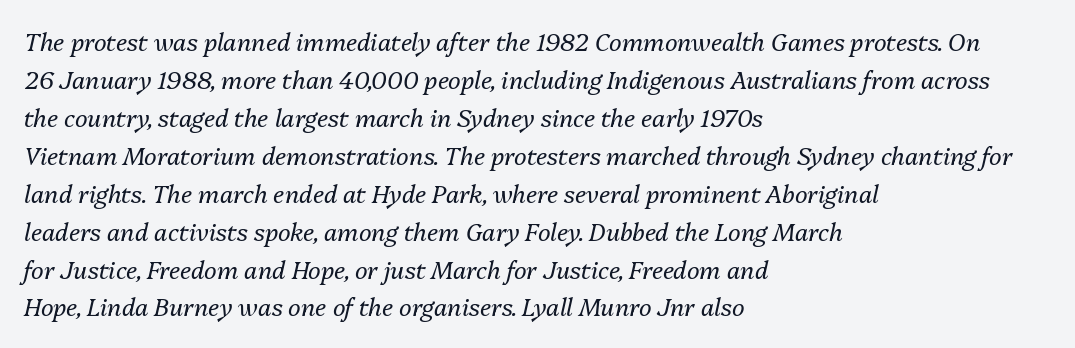
What stands out about the letter spacing? Nothing — it is the standard amount. Descenders are the only things crossing below the line. The line-height multiplier appears to be the usual default. A typesetter would mark this as italic.
